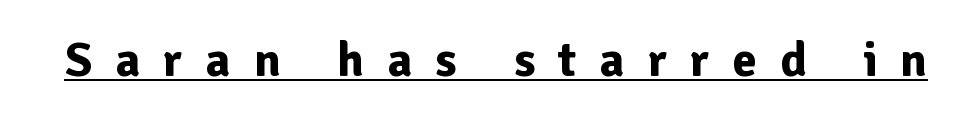
Q: Is the text bold? A: Yes.
Q: Is the text italic (slanted)? A: No, it is upright.
Q: Is the typeface a serif or a sans-serif typeface? A: Sans-serif.
Q: Is the text underlined? A: Yes.
Q: Is the spacing between letters normal or unusually wide? A: Unusually wide.
Q: Width (condensed, normal, or wide)? A: Normal.
Q: Stroke contrast? A: Low.
Q: x-height? A: Medium.
Q: Monospaced? A: No.
